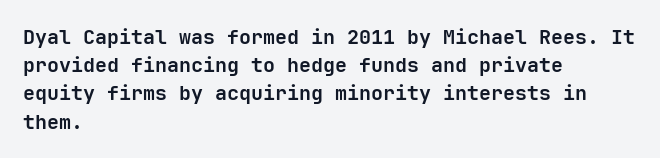
The image shows 20 px bold type, upright; set left-aligned, normal line spacing (1.41x), normal letter spacing, not underlined.
